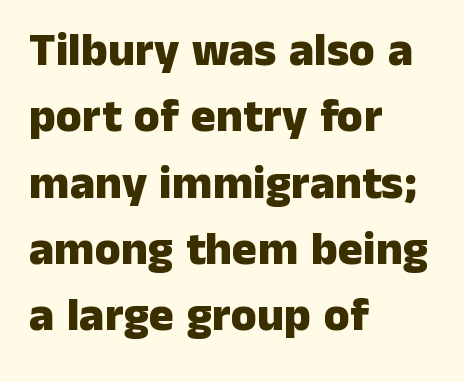
Q: Is the text bold? A: Yes.
Q: Is the text italic (slanted)? A: No, it is upright.
Q: Is the typeface a serif or a sans-serif typeface? A: Sans-serif.
Q: Is the text underlined? A: No.
Q: How is the paragraph aligned? A: Left-aligned.
Q: Is the spacing between letters normal or unusually wide? A: Normal.
Q: Is the spacing between lines tight, normal or loose? A: Normal.
Q: Width (condensed, normal, or wide)? A: Normal.
Q: Stroke contrast? A: Low.
Q: x-height? A: Medium.
Q: Monospaced? A: No.
